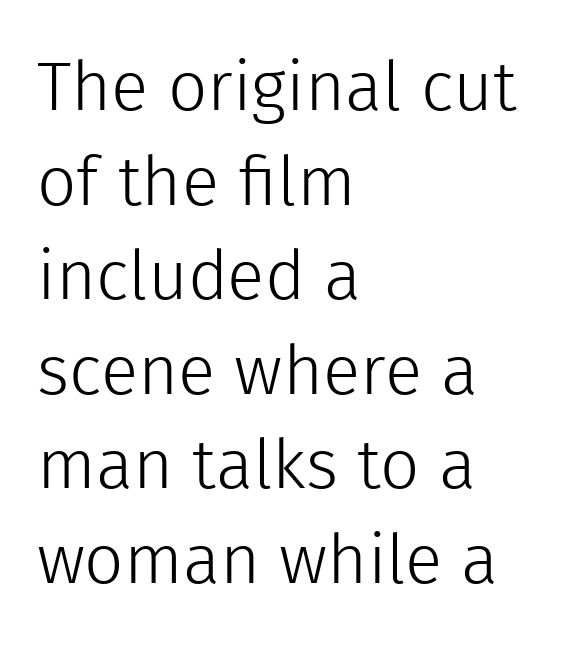
The paragraph has a hard left edge and a soft right edge. These lines are composed in type without serifs. Quick note: interline space is typical. Glyph-to-glyph distance matches everyday printed text. Has an underline been added? It has not.
